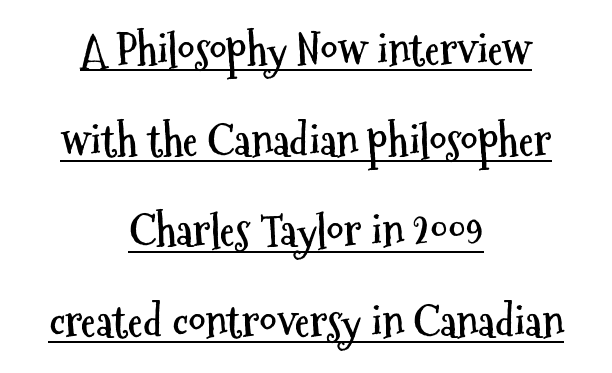
The strokes are fattened all the way to bold. The compositor balanced each line on the midline. What stands out about the letter spacing? Nothing — it is the standard amount. Do the characters align in a grid? No, the font is proportional. Ordinary non-slanted type is in use.
